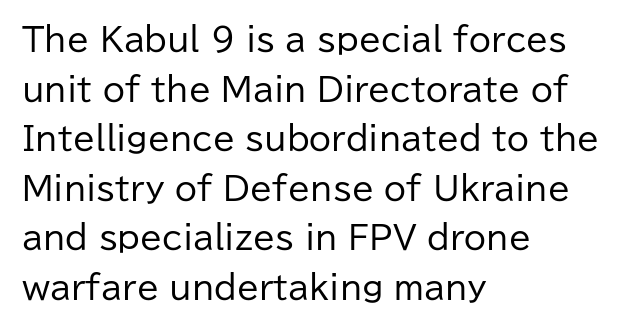
The image shows 32 px regular-weight sans-serif type, upright; set left-aligned, normal line spacing (1.55x), normal letter spacing, not underlined; low stroke contrast and a medium x-height.
